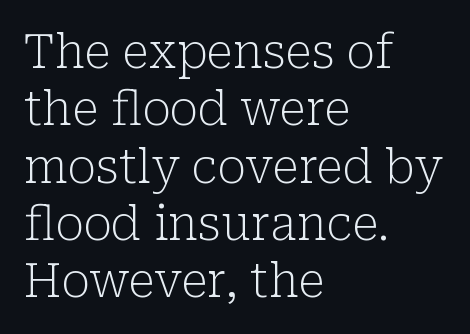
Q: Is the text bold? A: No.
Q: Is the text italic (slanted)? A: No, it is upright.
Q: Is the typeface a serif or a sans-serif typeface? A: Serif.
Q: Is the text underlined? A: No.
Q: How is the paragraph aligned? A: Left-aligned.
Q: Is the spacing between letters normal or unusually wide? A: Normal.
Q: Width (condensed, normal, or wide)? A: Normal.
Q: Stroke contrast? A: Low.
Q: x-height? A: Medium.
Q: Monospaced? A: No.
